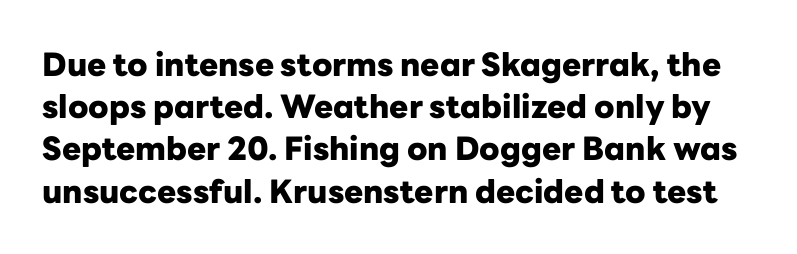
Q: Is the text bold? A: Yes.
Q: Is the text italic (slanted)? A: No, it is upright.
Q: Is the typeface a serif or a sans-serif typeface? A: Sans-serif.
Q: Is the text underlined? A: No.
Q: Is the spacing between letters normal or unusually wide? A: Normal.
Q: Is the spacing between lines tight, normal or loose? A: Normal.
Q: Width (condensed, normal, or wide)? A: Normal.
Q: Stroke contrast? A: Low.
Q: x-height? A: Medium.
Q: Monospaced? A: No.
